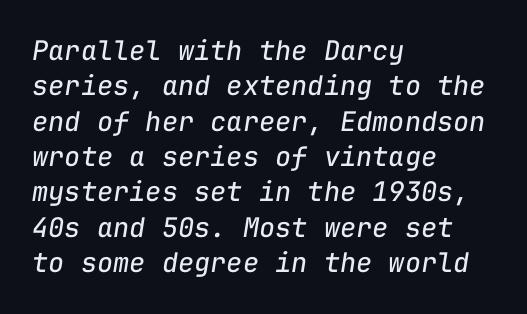
Is the stroke heavy? The answer is a plain regular-or-lighter. Italic? Definitely — the glyphs are oblique. Compared with typical body copy, the letter spacing here is the same. Casual observation: everything's shoved over to the left.
